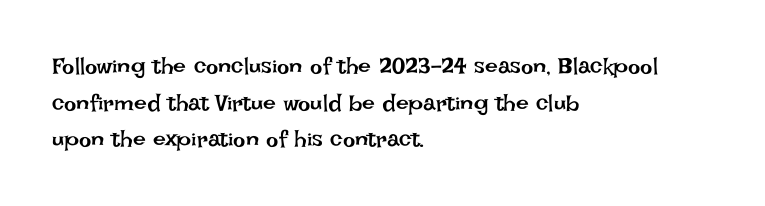
Q: Is the text bold? A: No.
Q: Is the text italic (slanted)? A: No, it is upright.
Q: Is the text underlined? A: No.
Q: How is the paragraph aligned? A: Left-aligned.
Q: Is the spacing between letters normal or unusually wide? A: Normal.
Q: Is the spacing between lines tight, normal or loose? A: Normal.
